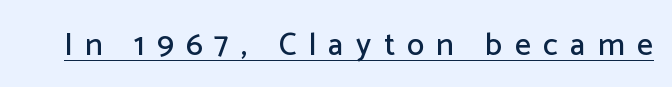
The image shows 32 px sans-serif type, upright; set unusually wide letter spacing (+0.38 em), underlined; low stroke contrast and a medium x-height.
